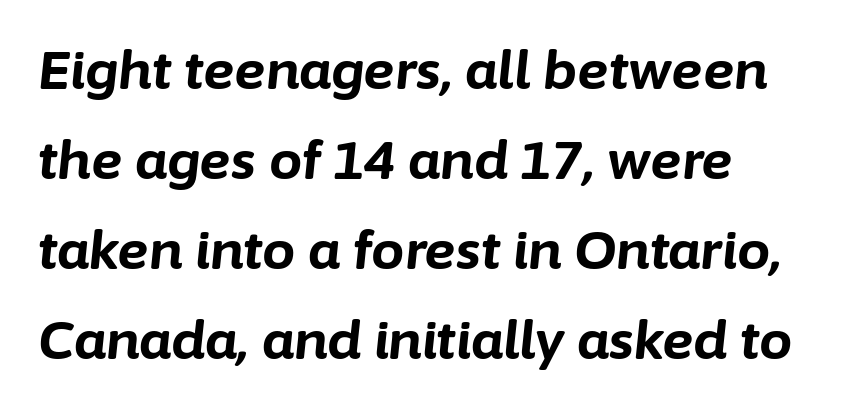
Q: Is the text bold? A: Yes.
Q: Is the text italic (slanted)? A: Yes, it leans right by about 6 degrees.
Q: Is the text underlined? A: No.
Q: How is the paragraph aligned? A: Left-aligned.
Q: Is the spacing between letters normal or unusually wide? A: Normal.
Q: Is the spacing between lines tight, normal or loose? A: Normal.
Q: Width (condensed, normal, or wide)? A: Normal.
Q: Stroke contrast? A: Low.
Q: x-height? A: Medium.
Q: Monospaced? A: No.
